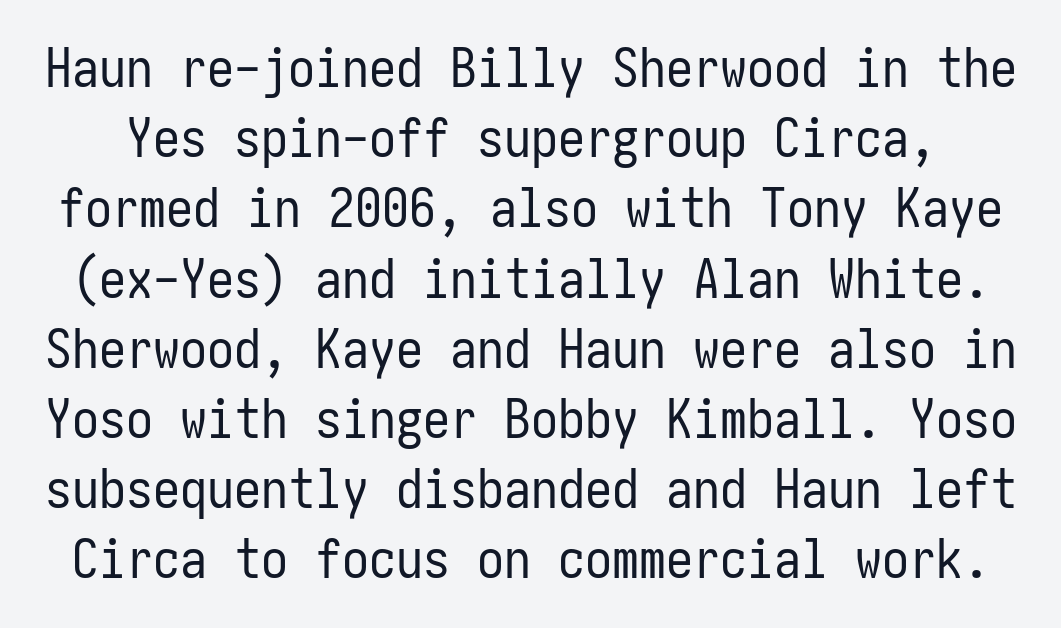
Q: Is the text bold? A: No.
Q: Is the text italic (slanted)? A: No, it is upright.
Q: Is the typeface a serif or a sans-serif typeface? A: Sans-serif.
Q: Is the text underlined? A: No.
Q: Is the spacing between letters normal or unusually wide? A: Normal.
Q: Is the spacing between lines tight, normal or loose? A: Normal.
Q: Width (condensed, normal, or wide)? A: Condensed.
Q: Stroke contrast? A: Low.
Q: x-height? A: Medium.
